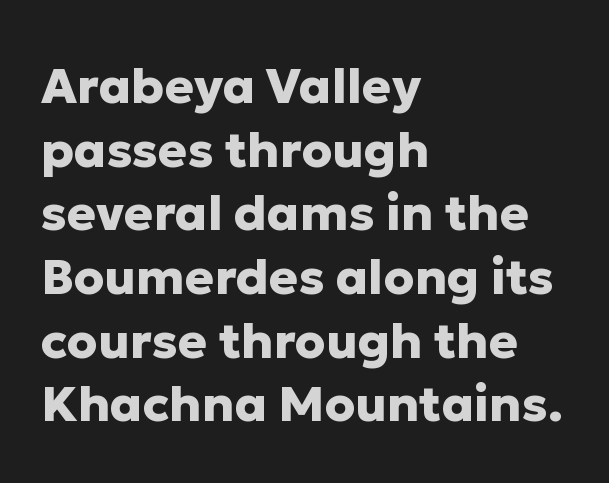
{"serif": "no", "italic": "no", "bold": "yes", "weight": "heavy", "width": "normal", "stroke_contrast": "low", "x_height": "medium", "monospaced": "no", "underline": "no", "align": "left", "line_spacing": "normal", "line_spacing_ratio": 1.3, "letter_spacing": "normal", "letter_spacing_em": 0.0, "glyph_px": 49}
